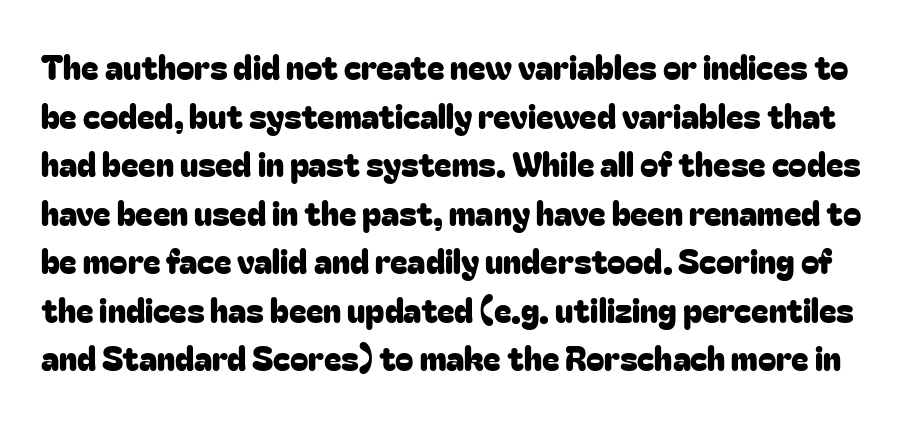
The image shows 33 px sans-serif type, upright; set normal line spacing (1.47x), normal letter spacing, not underlined; low stroke contrast and a medium x-height.
